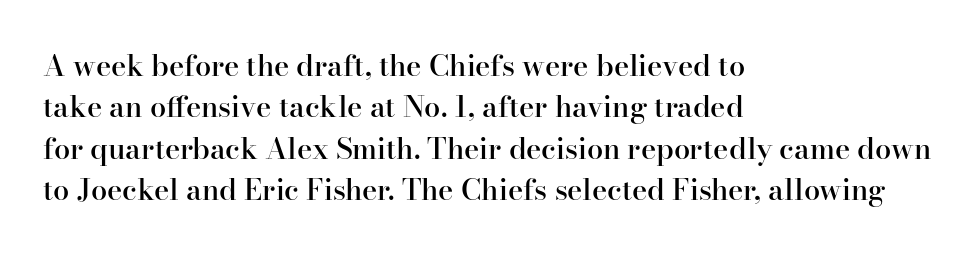
{"serif": "yes", "italic": "no", "bold": "semi", "weight": "semibold", "width": "normal", "stroke_contrast": "high", "x_height": "small", "monospaced": "no", "underline": "no", "align": "left", "line_spacing": "normal", "line_spacing_ratio": 1.43, "letter_spacing": "normal", "letter_spacing_em": 0.0, "glyph_px": 29}
